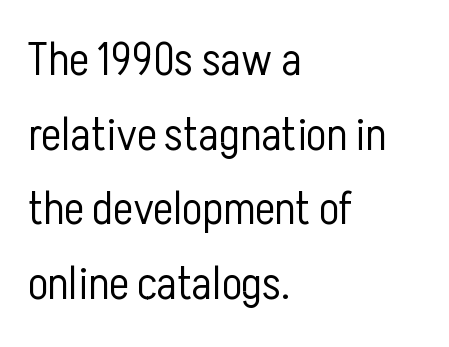
Q: Is the text bold? A: No.
Q: Is the text italic (slanted)? A: No, it is upright.
Q: Is the typeface a serif or a sans-serif typeface? A: Sans-serif.
Q: Is the text underlined? A: No.
Q: How is the paragraph aligned? A: Left-aligned.
Q: Is the spacing between letters normal or unusually wide? A: Normal.
Q: Is the spacing between lines tight, normal or loose? A: Normal.
Q: Width (condensed, normal, or wide)? A: Condensed.
Q: Stroke contrast? A: Low.
Q: x-height? A: Medium.
Q: Monospaced? A: No.
